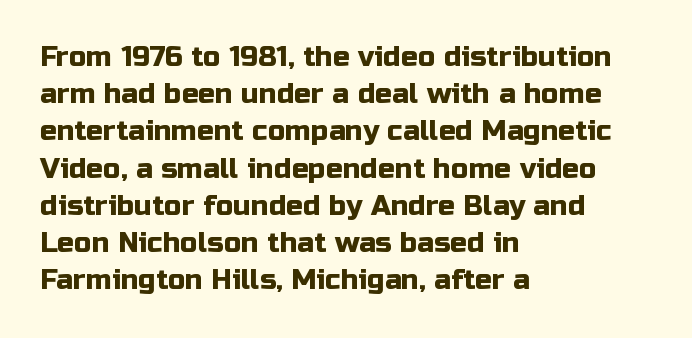
{"serif": "no", "italic": "no", "width": "normal", "stroke_contrast": "low", "x_height": "medium", "monospaced": "no", "underline": "no", "align": "left", "line_spacing": "normal", "line_spacing_ratio": 1.33, "letter_spacing": "normal", "letter_spacing_em": 0.0, "glyph_px": 28}
